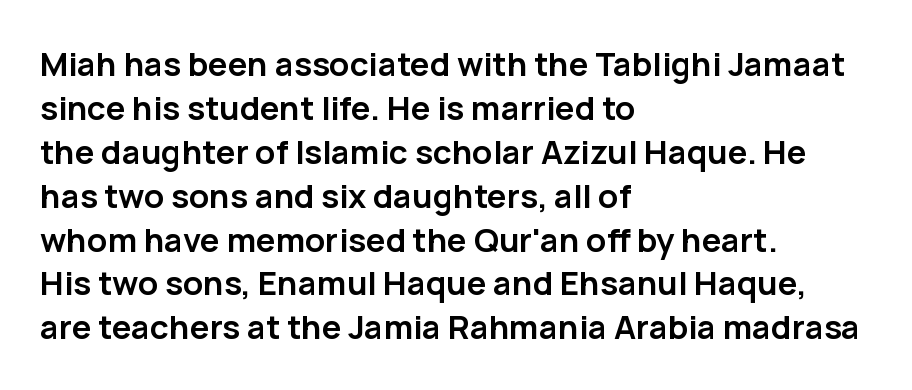
{"serif": "no", "italic": "no", "bold": "yes", "weight": "semibold", "width": "normal", "stroke_contrast": "low", "x_height": "medium", "monospaced": "no", "underline": "no", "align": "left", "line_spacing": "normal", "line_spacing_ratio": 1.33, "letter_spacing": "normal", "letter_spacing_em": 0.0, "glyph_px": 33}
